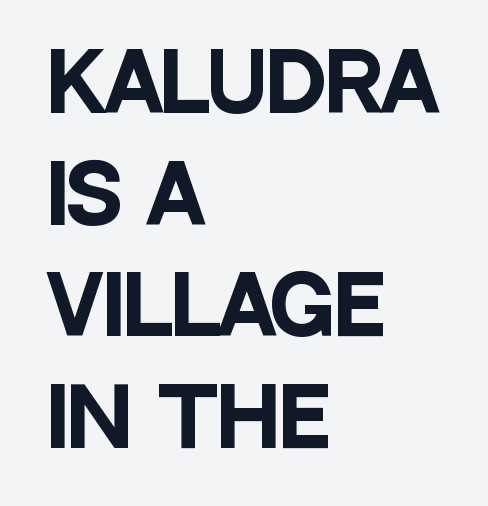
Q: Is the text bold? A: Yes.
Q: Is the text italic (slanted)? A: No, it is upright.
Q: Is the typeface a serif or a sans-serif typeface? A: Sans-serif.
Q: Is the text underlined? A: No.
Q: How is the paragraph aligned? A: Left-aligned.
Q: Is the spacing between letters normal or unusually wide? A: Normal.
Q: Is the spacing between lines tight, normal or loose? A: Normal.
Q: Width (condensed, normal, or wide)? A: Condensed.
Q: Stroke contrast? A: Low.
Q: x-height? A: Large.
Q: Monospaced? A: No.
